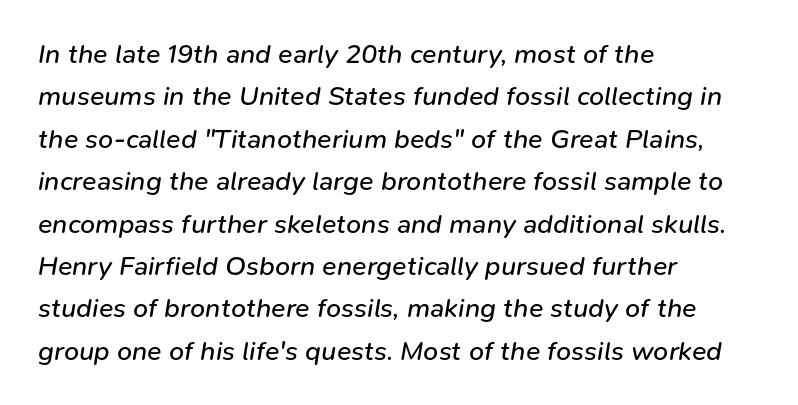
Regular leading. These glyphs show unthickened strokes, regular width or finer. Every character sits at an angle, as italics do. Each word holds together tightly as a unit, with standard inter-letter gaps.
